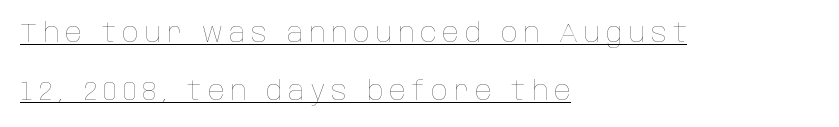
{"italic": "no", "bold": "no", "underline": "yes", "align": "left", "line_spacing": "loose", "line_spacing_ratio": 2.14, "letter_spacing": "wide", "letter_spacing_em": 0.23, "glyph_px": 27}
